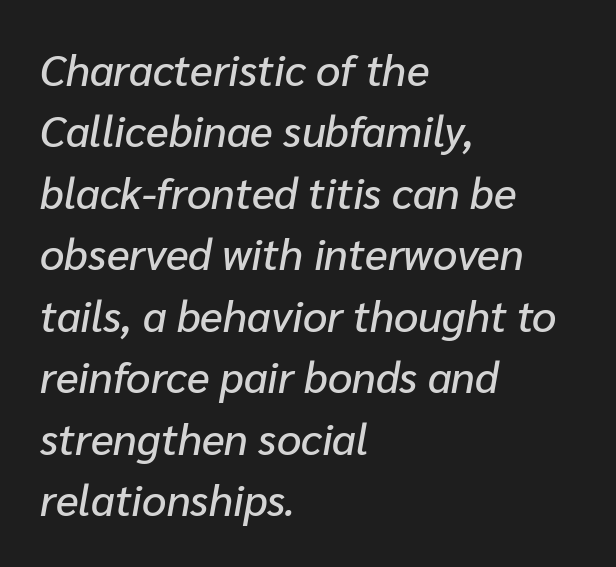
{"italic": "yes", "lean": "right", "slant_degrees": 10, "width": "normal", "stroke_contrast": "low", "x_height": "medium", "monospaced": "no", "underline": "no", "align": "left", "line_spacing": "normal", "line_spacing_ratio": 1.43, "letter_spacing": "normal", "letter_spacing_em": 0.0, "glyph_px": 43}
